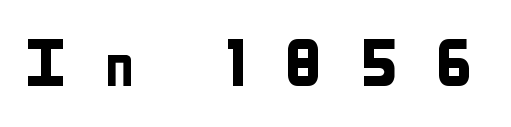
{"serif": "no", "italic": "no", "width": "condensed", "stroke_contrast": "low", "x_height": "medium", "monospaced": "no", "underline": "no", "letter_spacing": "wide", "letter_spacing_em": 0.49, "glyph_px": 76}
